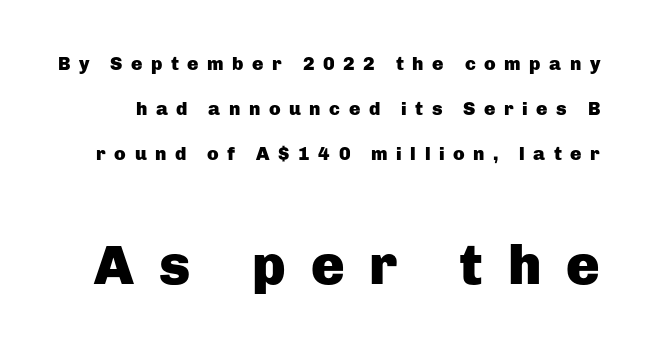
The image shows 56 px heavy sans-serif type, upright; set loose line spacing (2.36x), unusually wide letter spacing (+0.45 em), not underlined; the second (bottom) block is 2.95x larger; low stroke contrast and a medium x-height.
